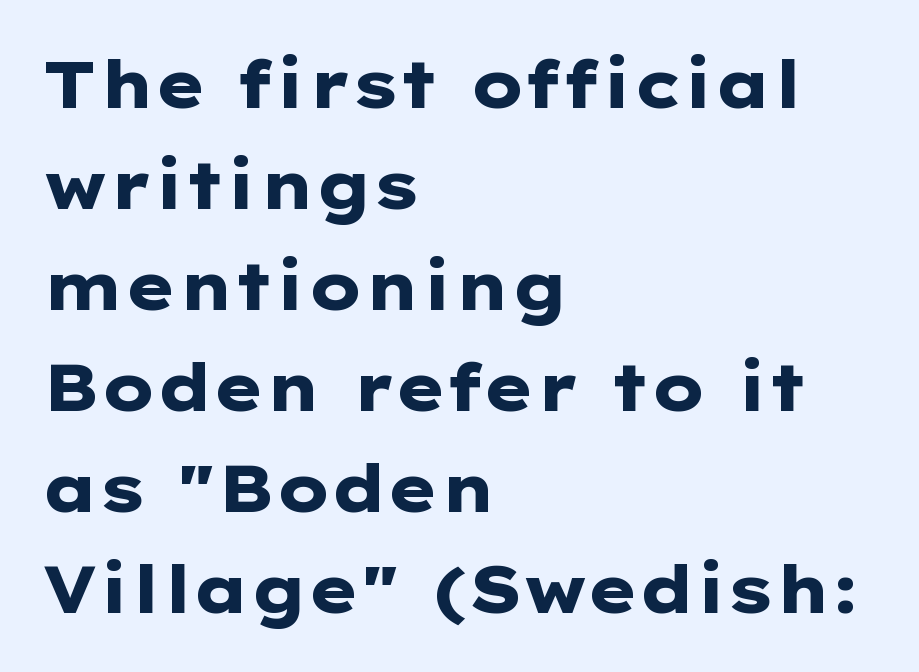
This block has exactly the height ordinary leading produces. The compositor pushed each line to the left boundary. Short note: letters normally spaced. This sample has the flowing, uneven cadence of proportional lettering. Serifs: no, the terminals of the letterforms are clean.
